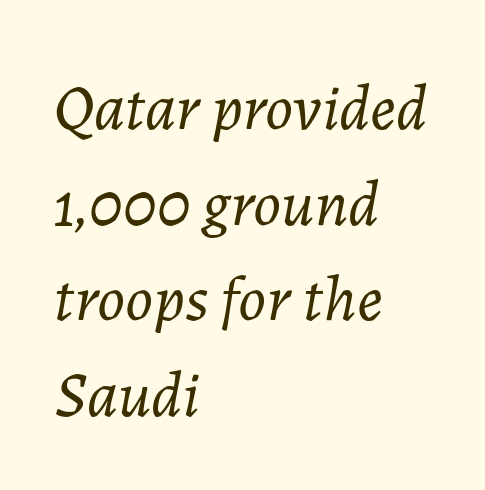
The image shows 65 px light type, italic (leaning right); set left-aligned, normal line spacing (1.47x), normal letter spacing, not underlined; low stroke contrast and a medium x-height.
